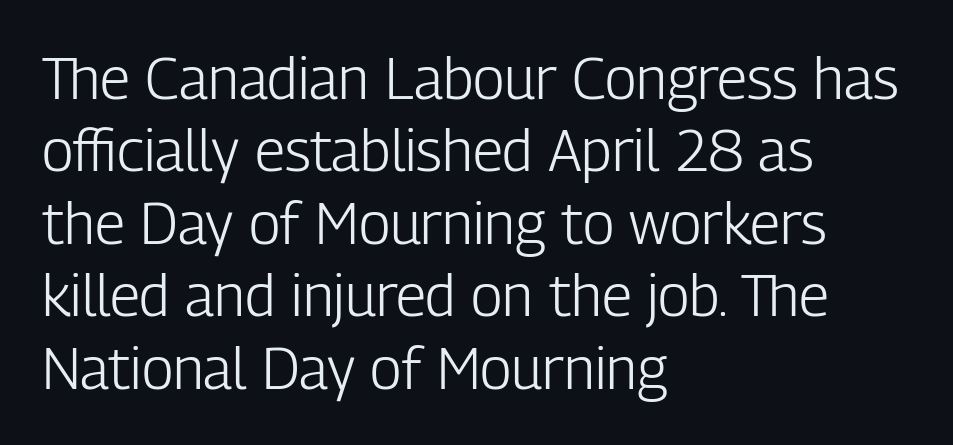
{"serif": "no", "italic": "no", "bold": "no", "weight": "light", "width": "condensed", "stroke_contrast": "low", "x_height": "medium", "monospaced": "no", "underline": "no", "align": "left", "line_spacing": "normal", "line_spacing_ratio": 1.25, "letter_spacing": "normal", "letter_spacing_em": 0.0, "glyph_px": 58}
